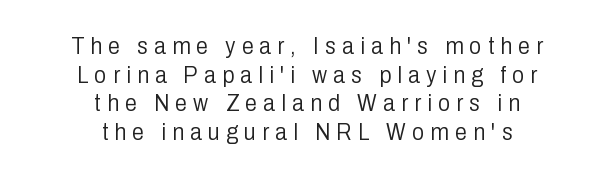
Casual observation: everything's sitting right in the middle. This is the regular roman posture of the typeface. Does extra space separate the letters? Yes, quite a lot of it. Has an underline been added? It has not. No extra ink here — the face is not bold.
